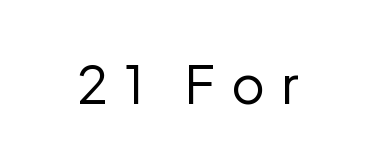
The image shows 52 px regular-weight sans-serif type, upright; set unusually wide letter spacing (+0.31 em), not underlined; low stroke contrast and a medium x-height.
